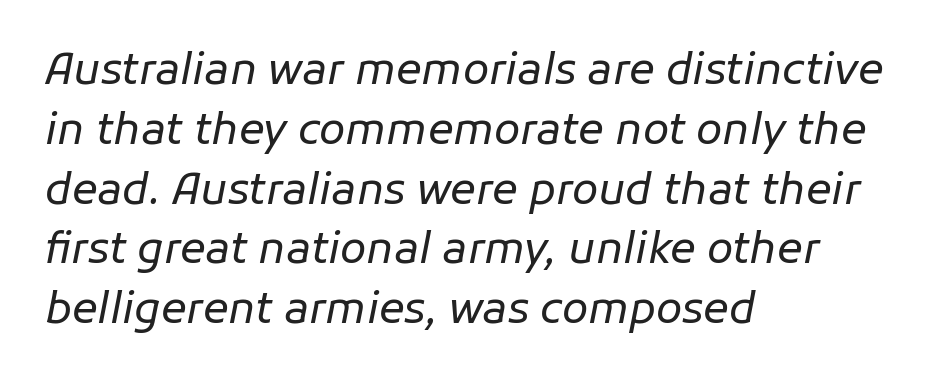
{"italic": "yes", "lean": "right", "slant_degrees": 11, "bold": "no", "weight": "regular", "width": "normal", "stroke_contrast": "low", "x_height": "medium", "monospaced": "no", "underline": "no", "align": "left", "line_spacing": "normal", "line_spacing_ratio": 1.39, "letter_spacing": "normal", "letter_spacing_em": 0.0, "glyph_px": 43}
